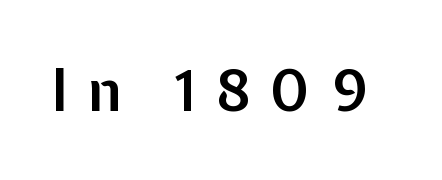
{"serif": "no", "italic": "no", "bold": "semi", "weight": "semibold", "width": "normal", "stroke_contrast": "low", "x_height": "medium", "monospaced": "no", "underline": "no", "letter_spacing": "wide", "letter_spacing_em": 0.34, "glyph_px": 58}
